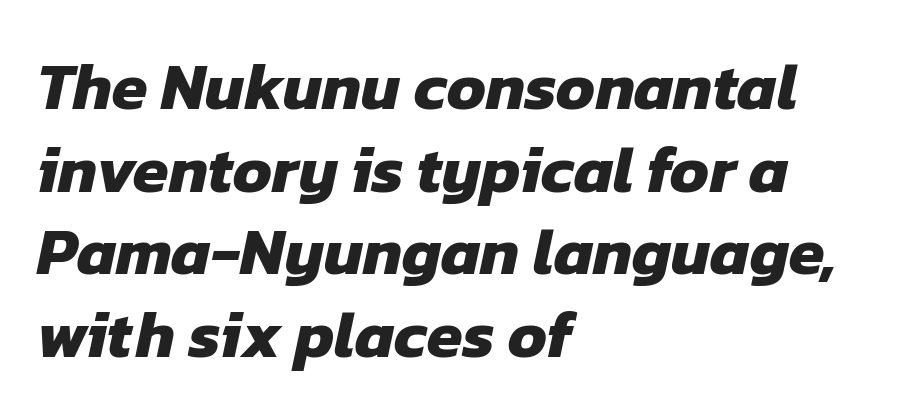
{"serif": "no", "bold": "yes", "weight": "heavy", "width": "normal", "stroke_contrast": "low", "x_height": "medium", "monospaced": "no", "underline": "no", "align": "left", "line_spacing": "normal", "line_spacing_ratio": 1.27, "letter_spacing": "normal", "letter_spacing_em": 0.0, "glyph_px": 65}
